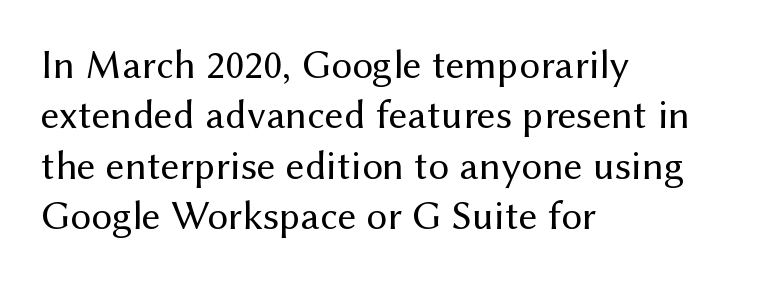
Is this a fixed-width face? No — the glyphs have proportional, varying widths. Heft: none added — not bold. If you drew a ruler down the left edge, every line would touch it. Characters remain perfectly vertical along every line. The gaps between neighbouring characters are ordinary and unremarkable. These lines are composed in type without serifs.
